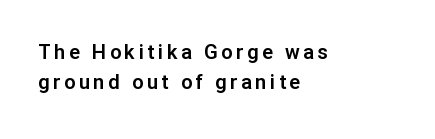
The text block is weighted toward the left margin, trailing off unevenly rightward. Posture: upright roman. Compared with typical paragraphs, the rows here are spaced about the same. The strip under each line holds only bare page.
